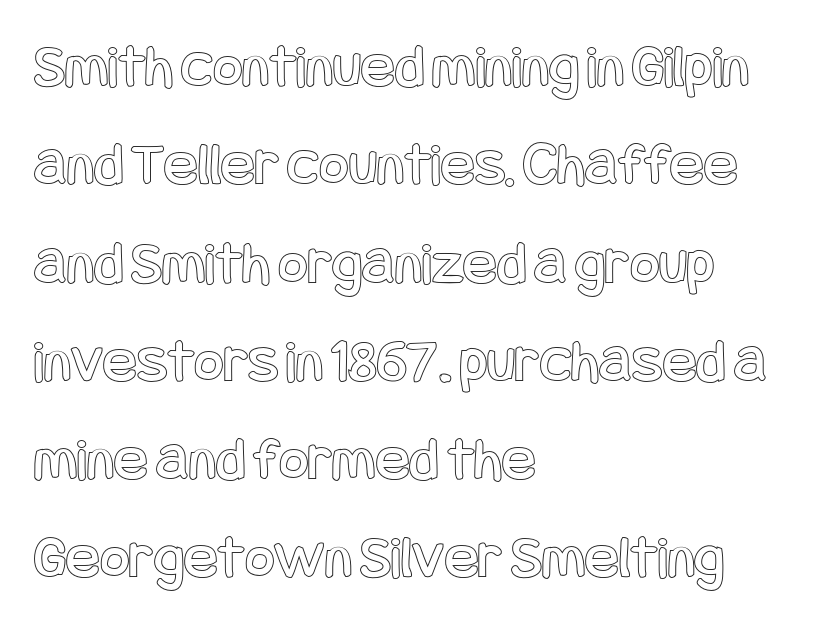
Q: Is the text italic (slanted)? A: No, it is upright.
Q: Is the text underlined? A: No.
Q: How is the paragraph aligned? A: Left-aligned.
Q: Is the spacing between letters normal or unusually wide? A: Normal.
Q: Is the spacing between lines tight, normal or loose? A: Normal.
Q: Width (condensed, normal, or wide)? A: Condensed.
Q: x-height? A: Large.
